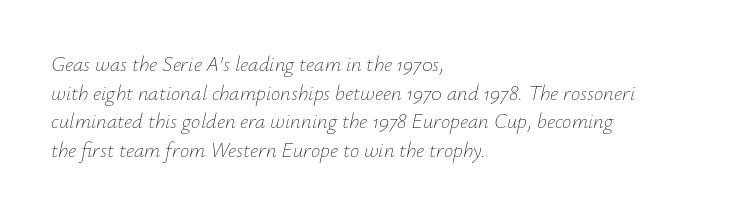
Characters follow at the spacing the type designer built in. Where is the straight margin? On the left. This reads as an unemphasized weight, regular at the heaviest. Decoration check: the copy has no underline.
